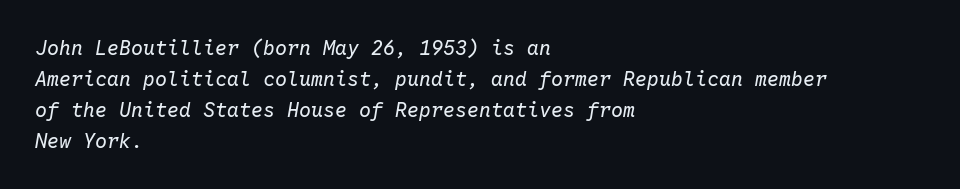
Each row of text sits above clean, open space. This block has exactly the height ordinary leading produces. Students, note that the glyphs here touch the page at normal intervals. Vertical stems look standard width or narrower in stroke. Emphasis-style slanted type is in use. Short and long lines alike share a common starting point at left.
